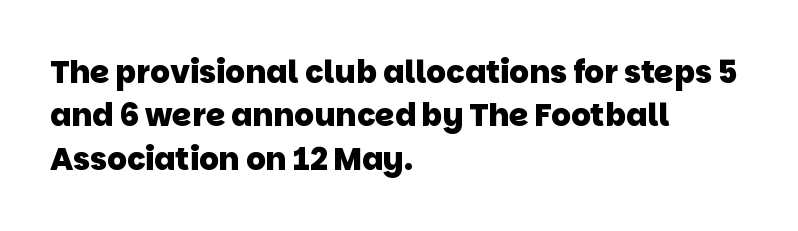
The image shows 31 px heavy sans-serif type; set left-aligned, normal line spacing (1.4x), normal letter spacing, not underlined; low stroke contrast and a large x-height.
